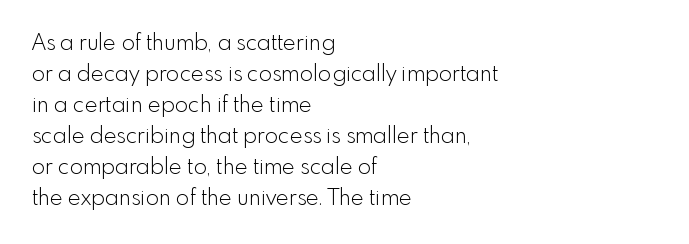
{"italic": "no", "bold": "no", "underline": "no", "align": "left", "line_spacing": "normal", "line_spacing_ratio": 1.41, "letter_spacing": "normal", "letter_spacing_em": 0.0, "glyph_px": 22}
